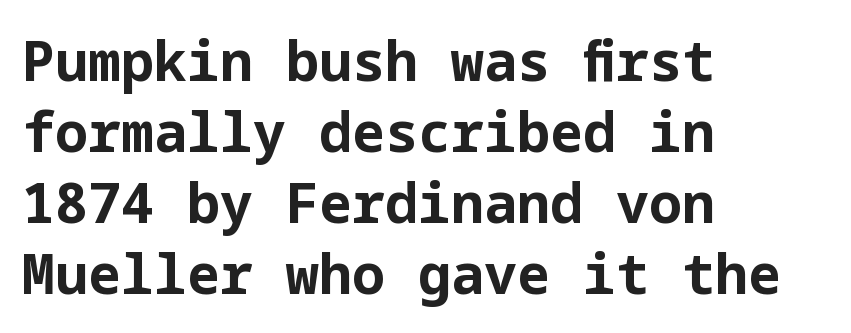
Q: Is the text bold? A: Yes.
Q: Is the text italic (slanted)? A: No, it is upright.
Q: Is the typeface a serif or a sans-serif typeface? A: Sans-serif.
Q: Is the text underlined? A: No.
Q: How is the paragraph aligned? A: Left-aligned.
Q: Is the spacing between letters normal or unusually wide? A: Normal.
Q: Is the spacing between lines tight, normal or loose? A: Normal.
Q: Width (condensed, normal, or wide)? A: Normal.
Q: Stroke contrast? A: Low.
Q: x-height? A: Medium.
